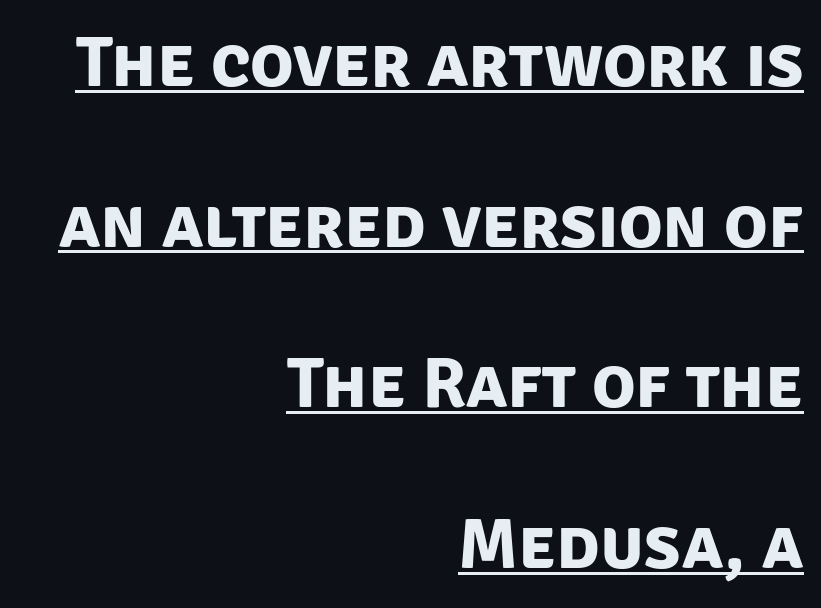
The image shows 72 px bold sans-serif type; set right-aligned, loose line spacing (2.23x), normal letter spacing, underlined; low stroke contrast and a large x-height.
